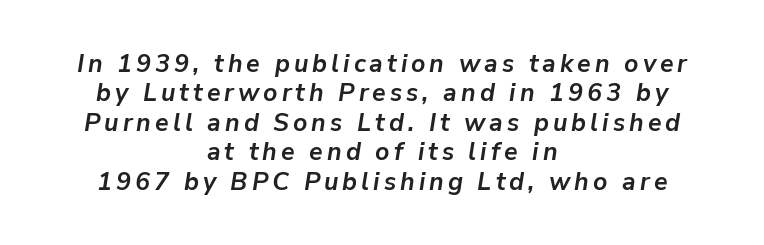
Tall strokes in this sample are angled rather than plumb. Descender tails drop into unmarked territory. As a designer I'd log this as weight 700, bold. Typeset on center — no edge is straight.
